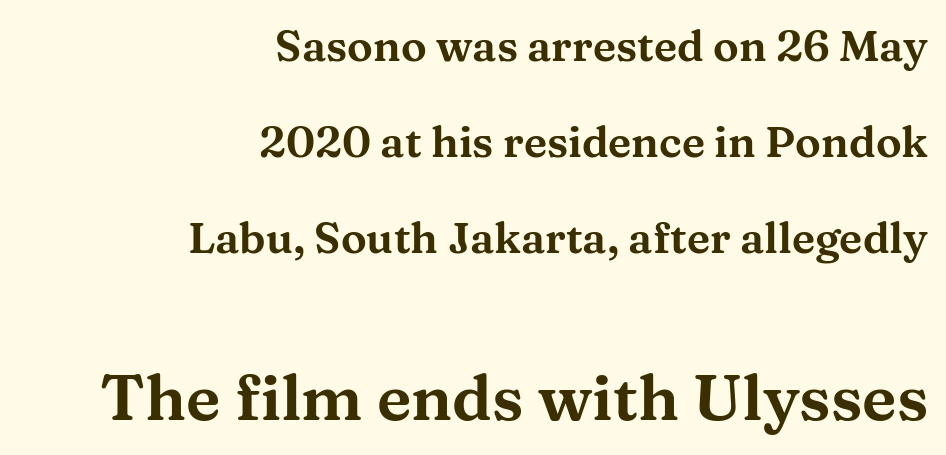
{"serif": "yes", "italic": "no", "width": "wide", "stroke_contrast": "medium", "x_height": "medium", "monospaced": "no", "underline": "no", "align": "right", "line_spacing": "loose", "line_spacing_ratio": 2.23, "letter_spacing": "normal", "letter_spacing_em": 0.0, "larger_block": "second", "size_ratio": 1.49, "glyph_px": 64}
